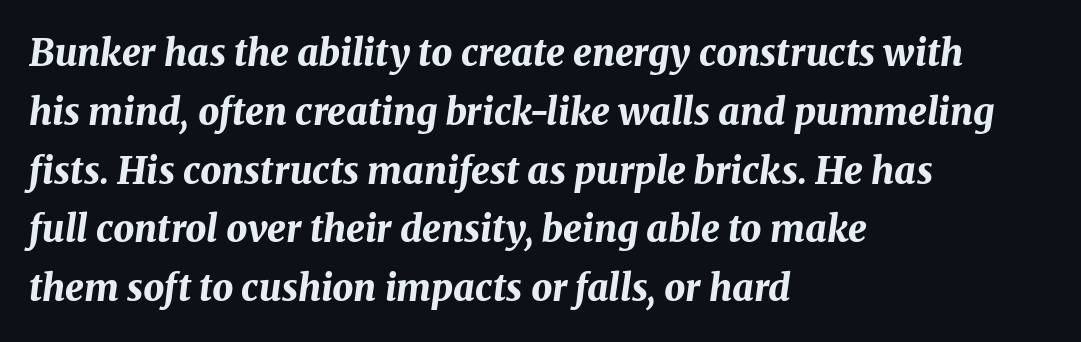
The line-height multiplier appears to be the usual default. The gap between lines stays unmarked. Chunky letters — that's bold for sure. Tracking here is standard; glyphs follow each other at the usual distance. Looking at the ascenders, they clearly lean. Short and long lines alike share a common starting point at left.
